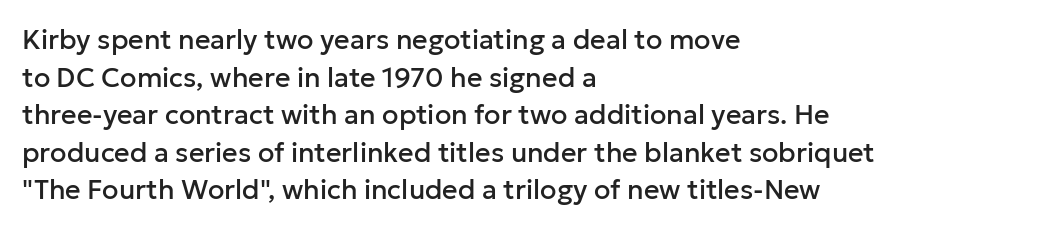
The image shows 27 px text type, upright; set left-aligned, normal line spacing (1.39x), normal letter spacing, not underlined.
